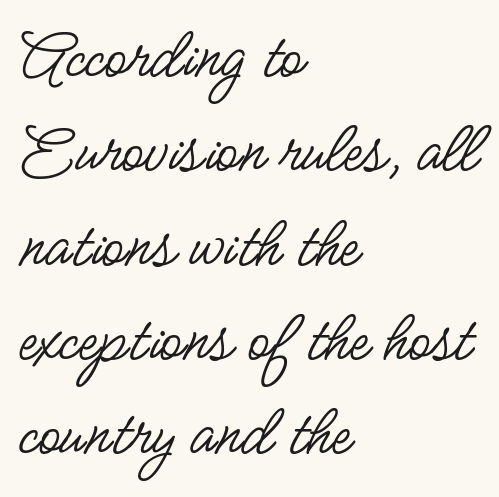
The image shows 72 px regular-weight, condensed sans-serif type; set left-aligned, normal line spacing (1.31x), normal letter spacing, not underlined; low stroke contrast and a small x-height.
